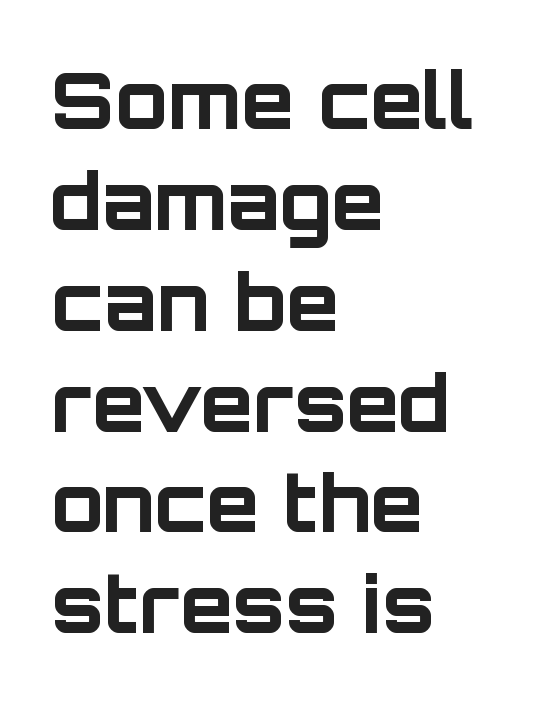
The text was rendered using a sans face with plain stroke endings. Words appear dense and cohesive because spacing is normal. A dark, heavy texture on the line: the type is bold. Honestly, the row spacing looks completely unremarkable. Vertical strokes here are truly vertical. The specimen omits any rule beneath the text block's lines.
